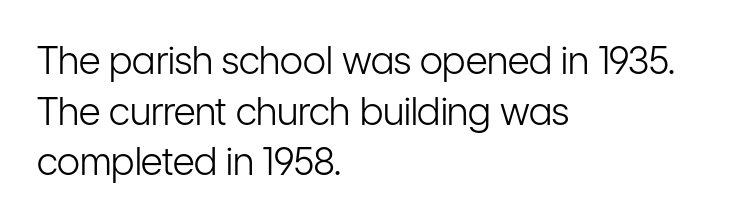
The image shows 38 px light, condensed sans-serif type, upright; set left-aligned, normal line spacing (1.33x), normal letter spacing, not underlined; low stroke contrast and a medium x-height.
